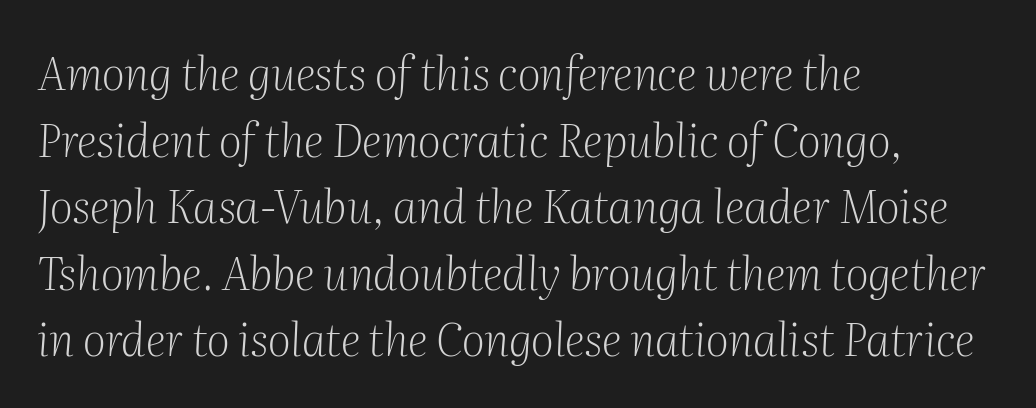
The image shows 45 px light serif type, italic (leaning right); set left-aligned, normal line spacing (1.48x), normal letter spacing, not underlined; medium stroke contrast and a medium x-height.
